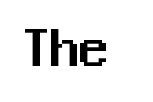
The image shows 59 px sans-serif type, upright, monospaced; set normal letter spacing, not underlined; medium stroke contrast and a medium x-height.
